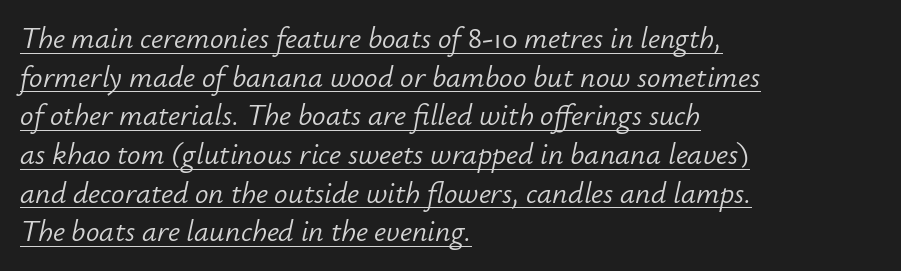
{"italic": "yes", "lean": "right", "slant_degrees": 12, "bold": "no", "weight": "light", "width": "normal", "stroke_contrast": "low", "x_height": "small", "monospaced": "no", "underline": "yes", "align": "left", "line_spacing": "normal", "line_spacing_ratio": 1.29, "letter_spacing": "normal", "letter_spacing_em": 0.0, "glyph_px": 30}
